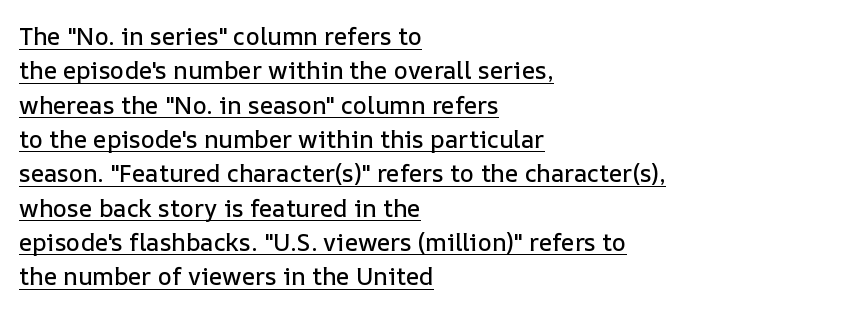
Q: Is the text italic (slanted)? A: No, it is upright.
Q: Is the text underlined? A: Yes.
Q: How is the paragraph aligned? A: Left-aligned.
Q: Is the spacing between letters normal or unusually wide? A: Normal.
Q: Is the spacing between lines tight, normal or loose? A: Normal.
